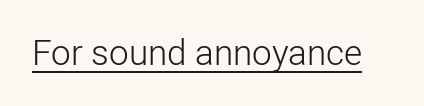
The passage shown is typeset with a sans-serif family. Do the characters align in a grid? No, the font is proportional. Does the lettering tilt? It doesn't — this is upright. Like a heading marked for emphasis, these lines bear an underscore. Honestly, the letter spacing is just normal — you wouldn't notice it.
